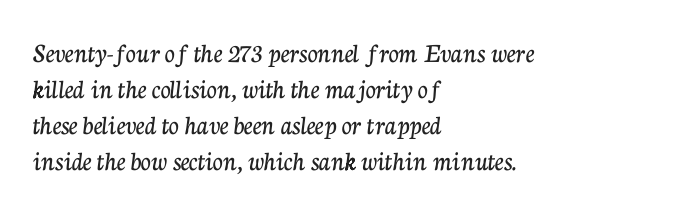
{"serif": "yes", "width": "normal", "stroke_contrast": "low", "x_height": "medium", "monospaced": "no", "underline": "no", "align": "left", "line_spacing": "normal", "line_spacing_ratio": 1.29, "letter_spacing": "normal", "letter_spacing_em": 0.0, "glyph_px": 28}
